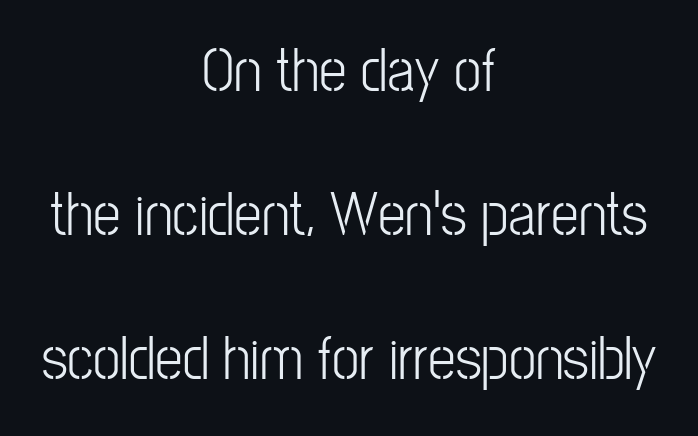
Q: Is the text italic (slanted)? A: No, it is upright.
Q: Is the typeface a serif or a sans-serif typeface? A: Sans-serif.
Q: Is the text underlined? A: No.
Q: How is the paragraph aligned? A: Centered.
Q: Is the spacing between letters normal or unusually wide? A: Normal.
Q: Is the spacing between lines tight, normal or loose? A: Loose.
Q: Width (condensed, normal, or wide)? A: Condensed.
Q: Stroke contrast? A: Low.
Q: x-height? A: Medium.
Q: Monospaced? A: No.
